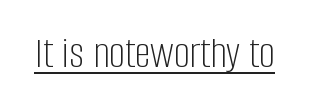
This is not heavy type; no bold has been used. To sum up the face: it is a sans, with no serifs. Tracking value appears to be zero — textbook default spacing. You could not count columns in this text — the font is proportionally spaced. Notice how a bar underscores the lettering throughout. Every stem runs plumb, perpendicular to the baseline.
